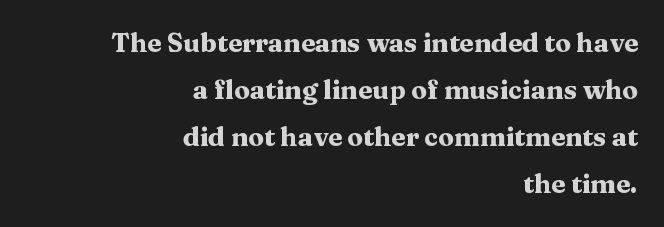
The type is set solid horizontally, with unmodified tracking. The rag falls on the left side of this text block. The lettering stays uniformly vertical, giving the passage a roman look. Heft: maximum for text — a bold. Quick note: underline off.
